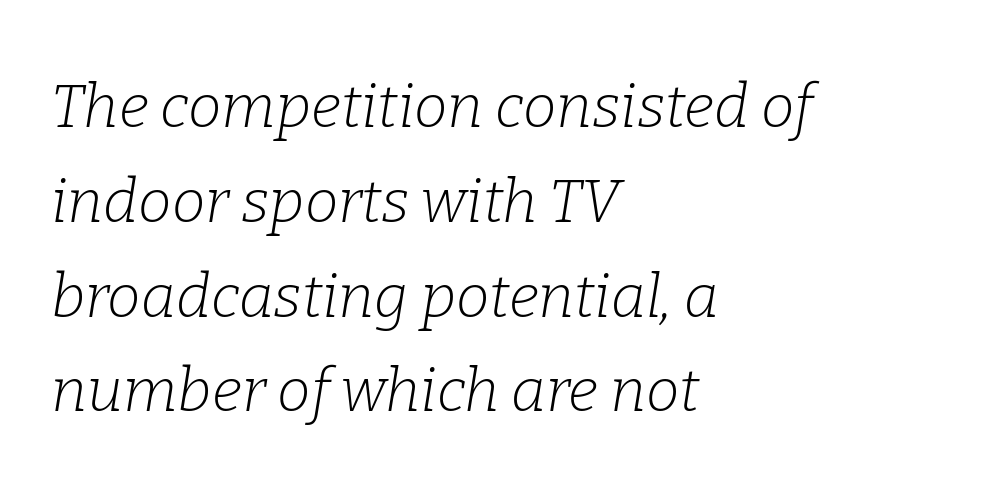
The image shows 60 px light serif type, italic (leaning right); set left-aligned, normal line spacing (1.58x), normal letter spacing, not underlined; low stroke contrast and a medium x-height.
